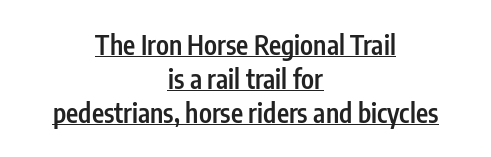
Q: Is the text bold? A: Semi-bold.
Q: Is the text italic (slanted)? A: No, it is upright.
Q: Is the text underlined? A: Yes.
Q: How is the paragraph aligned? A: Centered.
Q: Is the spacing between letters normal or unusually wide? A: Normal.
Q: Is the spacing between lines tight, normal or loose? A: Normal.
